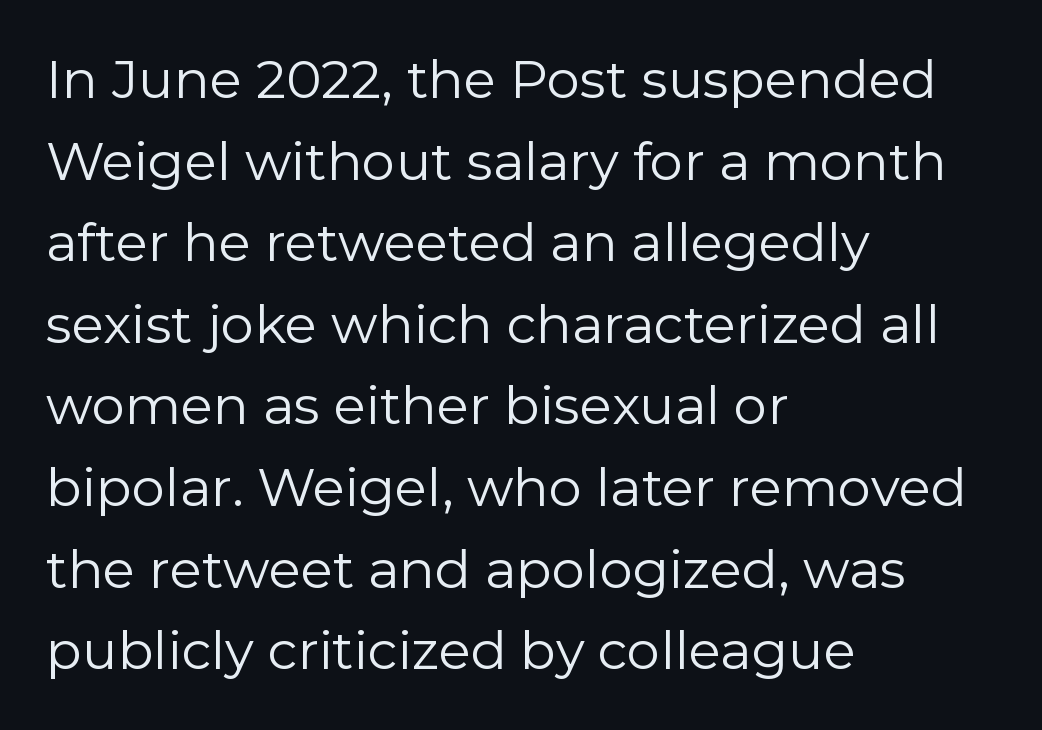
Only glyphs here, with clear space below each row. Type style note: lacks serifs. Where is the straight margin? On the left. Is this a fixed-width face? No — the glyphs have proportional, varying widths.
